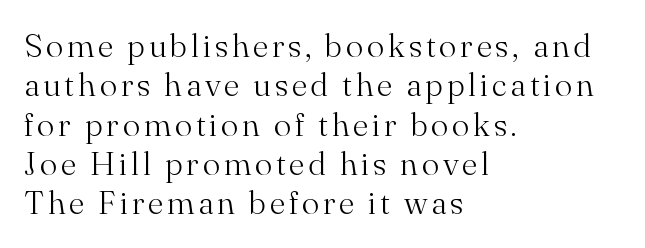
The image shows 33 px light serif type, upright; set left-aligned, line spacing 1.19x, not underlined; medium stroke contrast and a small x-height.
